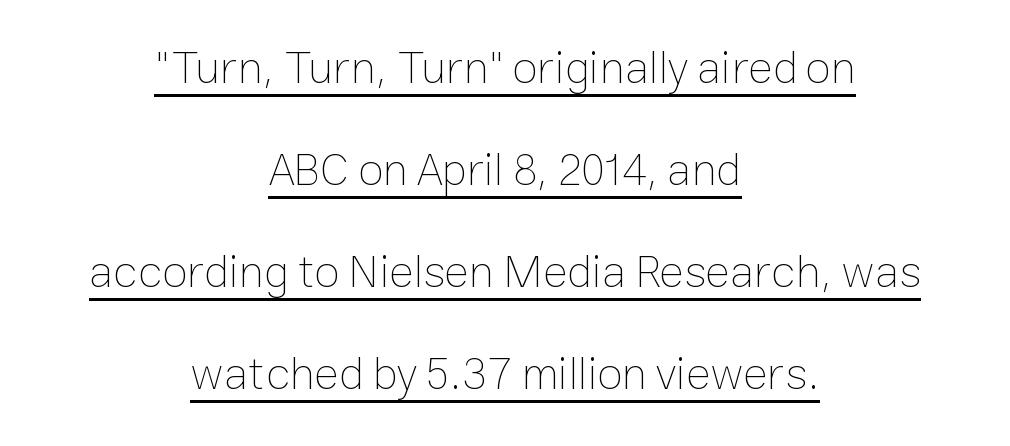
The axis of the letterforms is exactly vertical. These lines are centered, leaving both edges ragged. This reads as an unemphasized weight, regular at the heaviest. Interline gaps are noticeably wide in this sample. Looks like regular typesetting: each glyph gets only the width it needs. The passage shown is underscored from start to finish.
